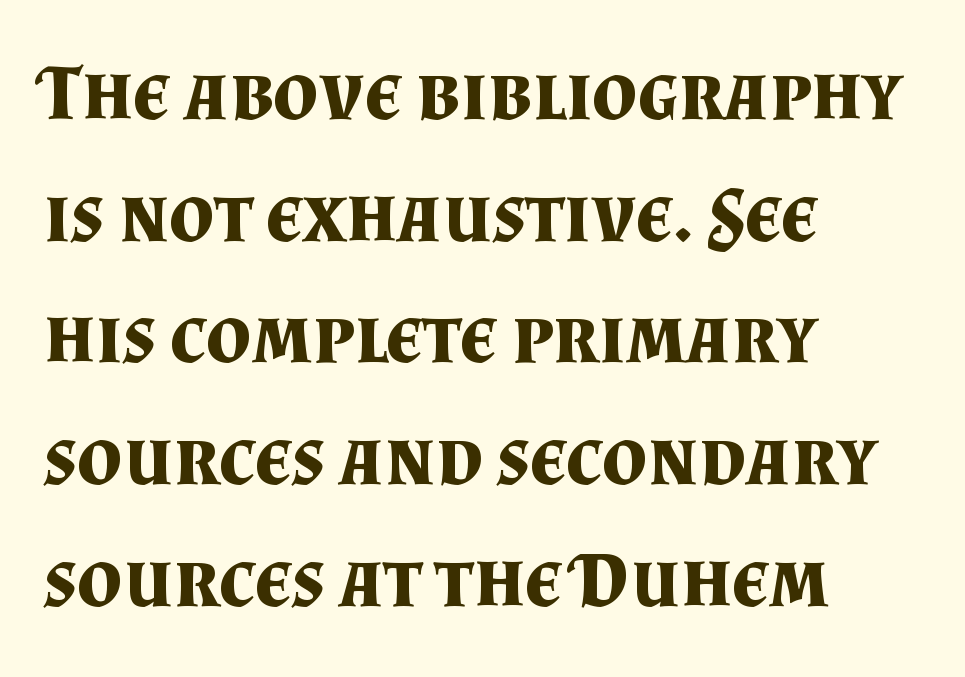
Q: Is the text bold? A: Yes.
Q: Is the text italic (slanted)? A: No, it is upright.
Q: Is the typeface a serif or a sans-serif typeface? A: Serif.
Q: Is the text underlined? A: No.
Q: How is the paragraph aligned? A: Left-aligned.
Q: Is the spacing between letters normal or unusually wide? A: Normal.
Q: Is the spacing between lines tight, normal or loose? A: Normal.
Q: Width (condensed, normal, or wide)? A: Normal.
Q: Stroke contrast? A: Medium.
Q: x-height? A: Small.
Q: Monospaced? A: No.
